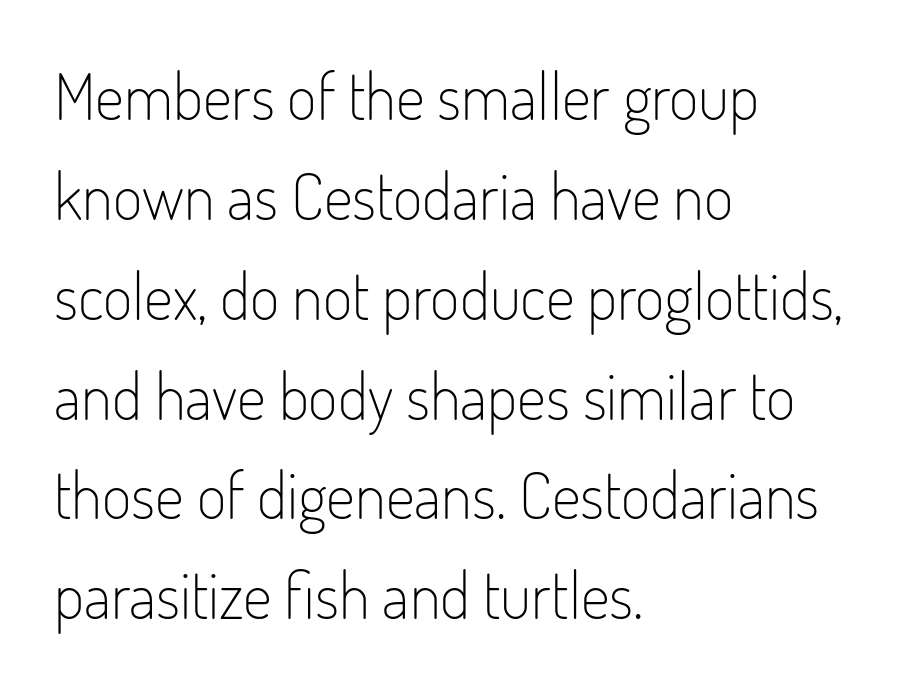
The image shows 64 px light, condensed sans-serif type, upright; set left-aligned, normal line spacing (1.56x), normal letter spacing, not underlined; low stroke contrast and a small x-height.
